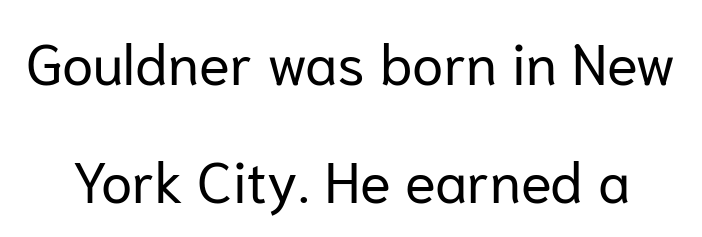
{"serif": "no", "italic": "no", "bold": "no", "weight": "regular", "width": "normal", "stroke_contrast": "low", "x_height": "medium", "monospaced": "no", "underline": "no", "line_spacing": "loose", "line_spacing_ratio": 2.07, "letter_spacing": "normal", "letter_spacing_em": 0.0, "glyph_px": 57}
